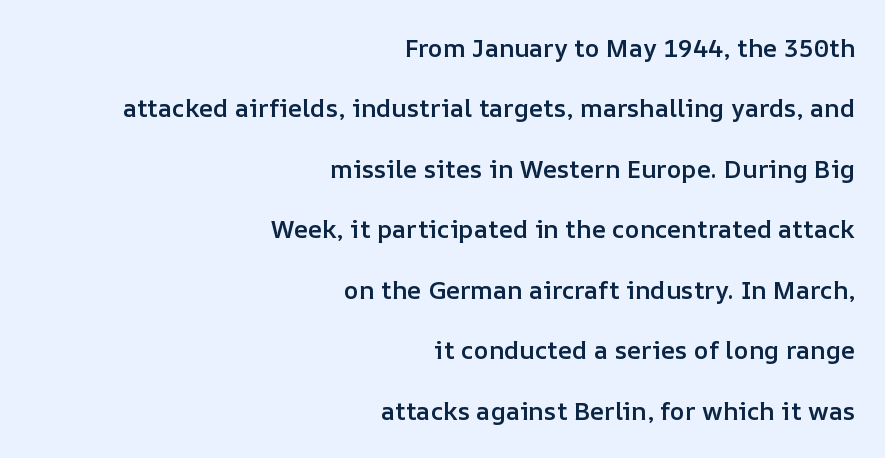
These words are printed semibold, heavier than regular yet not bold. Tracking here is standard; glyphs follow each other at the usual distance. The glyphs are unaccompanied by any horizontal stroke below them. Unlike italic type, these characters show no tilt at all. Vertical spacing — loose.
